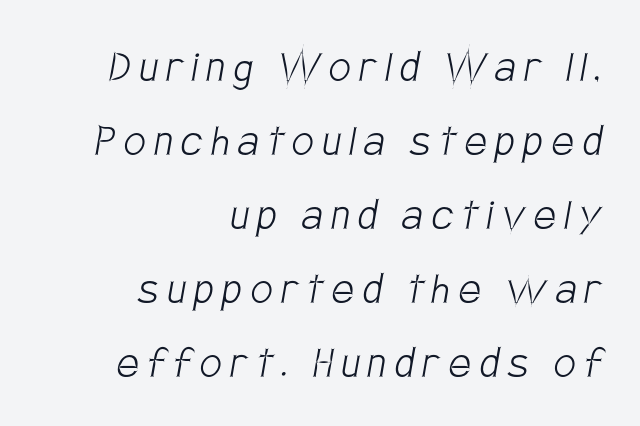
Q: Is the text bold? A: No.
Q: Is the typeface a serif or a sans-serif typeface? A: Sans-serif.
Q: Is the text underlined? A: No.
Q: How is the paragraph aligned? A: Right-aligned.
Q: Is the spacing between lines tight, normal or loose? A: Normal.
Q: Width (condensed, normal, or wide)? A: Condensed.
Q: Stroke contrast? A: Low.
Q: x-height? A: Large.
Q: Monospaced? A: No.
